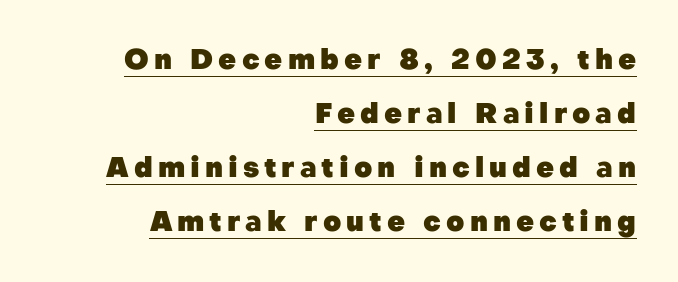
Caption: multi-line text, flush right, ragged left. This rendering employs a face without finishing strokes, i.e., a sans-serif. The passage shown stacks its lines with a broad gap. You can tell it's not italic because the verticals are truly vertical. Do the characters align in a grid? No, the font is proportional. A dark, heavy texture on the line: the type is bold.
